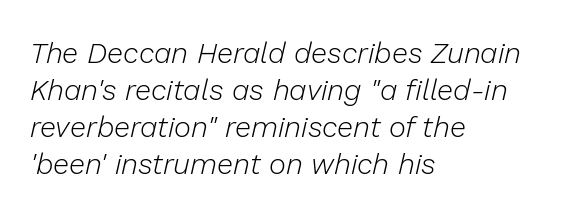
This reads as an unemphasized weight, regular at the heaviest. The foot of each line stays bare and open. Where is the straight margin? On the left. Students, note that the glyphs here touch the page at normal intervals. These lines are rendered in a variable-pitch font. Italic? Definitely — the glyphs are oblique.
